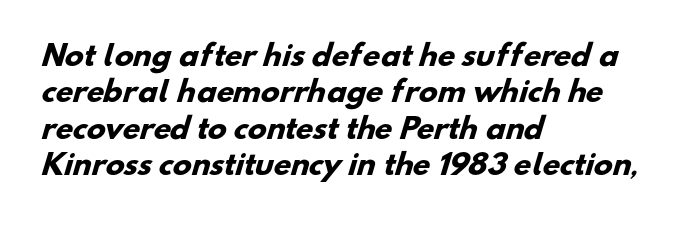
Q: Is the text bold? A: Yes.
Q: Is the typeface a serif or a sans-serif typeface? A: Sans-serif.
Q: Is the text underlined? A: No.
Q: How is the paragraph aligned? A: Left-aligned.
Q: Is the spacing between letters normal or unusually wide? A: Normal.
Q: Is the spacing between lines tight, normal or loose? A: Normal.
Q: Width (condensed, normal, or wide)? A: Normal.
Q: Stroke contrast? A: Low.
Q: x-height? A: Small.
Q: Monospaced? A: No.
